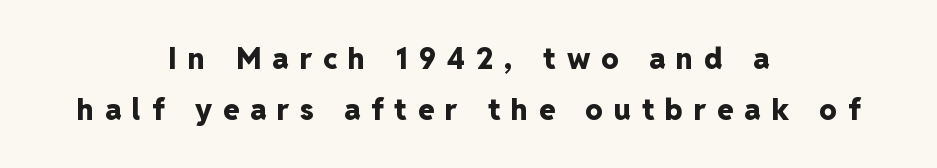
{"serif": "no", "italic": "no", "bold": "yes", "weight": "heavy", "width": "normal", "stroke_contrast": "low", "x_height": "medium", "monospaced": "no", "underline": "no", "align": "center", "line_spacing_ratio": 1.75, "letter_spacing": "wide", "letter_spacing_em": 0.38, "glyph_px": 29}
